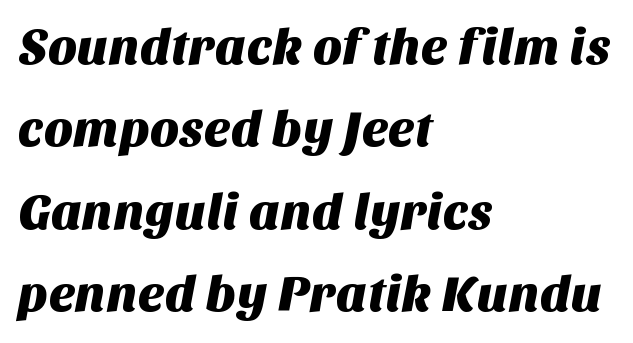
Q: Is the typeface a serif or a sans-serif typeface? A: Sans-serif.
Q: Is the text underlined? A: No.
Q: How is the paragraph aligned? A: Left-aligned.
Q: Is the spacing between letters normal or unusually wide? A: Normal.
Q: Is the spacing between lines tight, normal or loose? A: Normal.
Q: Width (condensed, normal, or wide)? A: Normal.
Q: Stroke contrast? A: Medium.
Q: x-height? A: Large.
Q: Monospaced? A: No.
